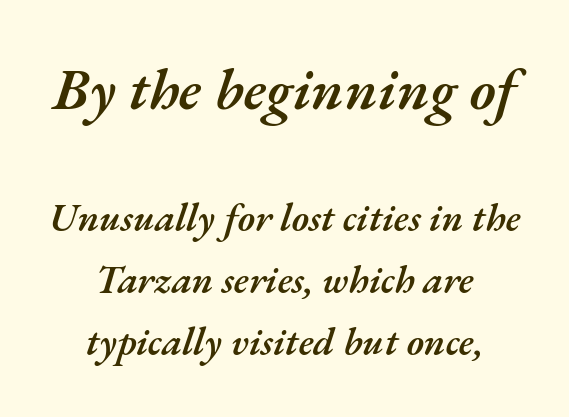
{"italic": "yes", "lean": "right", "slant_degrees": 17, "bold": "semi", "weight": "semibold", "width": "normal", "stroke_contrast": "medium", "x_height": "small", "monospaced": "no", "underline": "no", "align": "center", "line_spacing": "normal", "line_spacing_ratio": 1.6, "letter_spacing": "normal", "letter_spacing_em": 0.0, "larger_block": "first", "size_ratio": 1.51, "glyph_px": 59}
